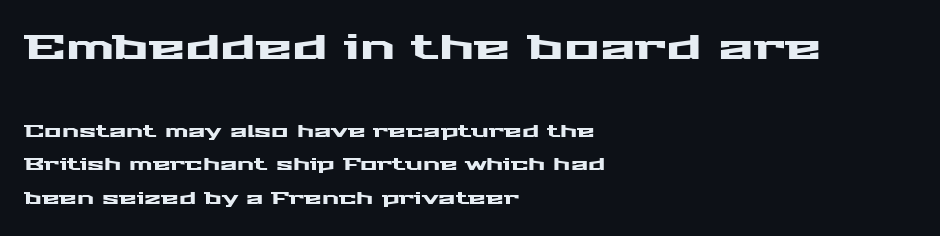
Q: Is the text italic (slanted)? A: No, it is upright.
Q: Is the typeface a serif or a sans-serif typeface? A: Sans-serif.
Q: Is the text underlined? A: No.
Q: How is the paragraph aligned? A: Left-aligned.
Q: Is the spacing between letters normal or unusually wide? A: Normal.
Q: Is the spacing between lines tight, normal or loose? A: Loose.
Q: Which block of text is set in a larger size, the first (top) or the second (bottom)? A: The first (top) one.
Q: Width (condensed, normal, or wide)? A: Wide.
Q: Stroke contrast? A: Medium.
Q: x-height? A: Medium.
Q: Monospaced? A: No.
